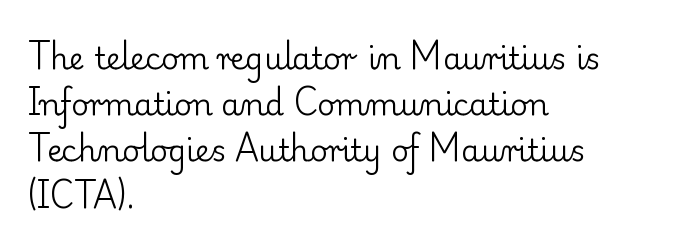
{"serif": "yes", "italic": "no", "bold": "no", "weight": "regular", "width": "normal", "stroke_contrast": "low", "x_height": "small", "monospaced": "no", "underline": "no", "align": "left", "line_spacing": "normal", "line_spacing_ratio": 1.54, "letter_spacing": "normal", "letter_spacing_em": 0.0, "glyph_px": 30}
